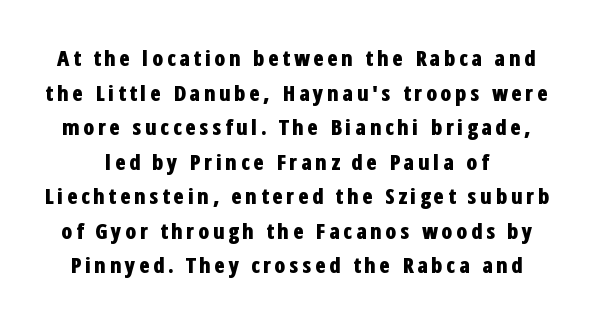
Heavy-handed strokes throughout: this text is bold. Does the lettering tilt? It doesn't — this is upright. One glance says typical: line gaps are just what's usual. The area under the type is left untouched.
